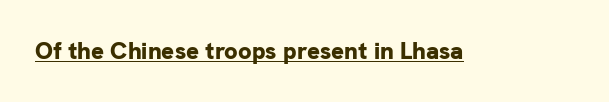
The image shows 24 px bold type, upright; set normal letter spacing, underlined.
